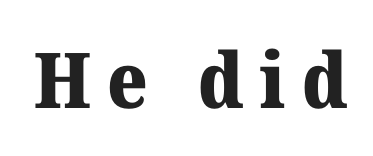
The image shows 77 px heavy serif type, upright; set unusually wide letter spacing (+0.21 em), not underlined; medium stroke contrast and a medium x-height.
